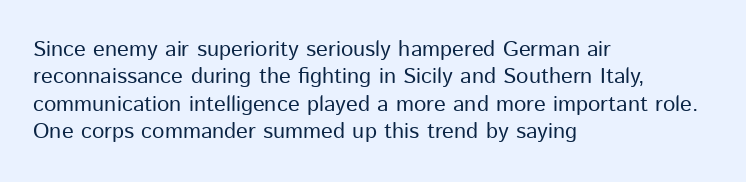
{"italic": "no", "bold": "no", "underline": "no", "align": "left", "line_spacing": "normal", "line_spacing_ratio": 1.25, "letter_spacing": "normal", "letter_spacing_em": 0.0, "glyph_px": 22}
